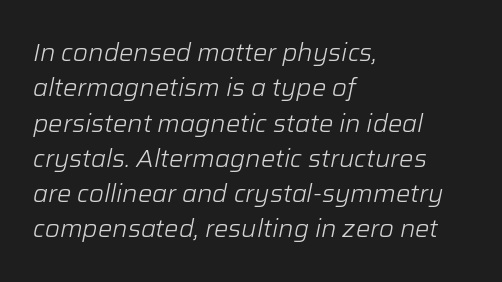
Has an underline been added? It has not. Line starts are locked; line ends wander. Spacing between characters is what you'd get straight out of the box. Observe the lean: these are italic letterforms. A quiet, ordinary-to-light weight characterises the typeface. Quick note: interline space is typical.
